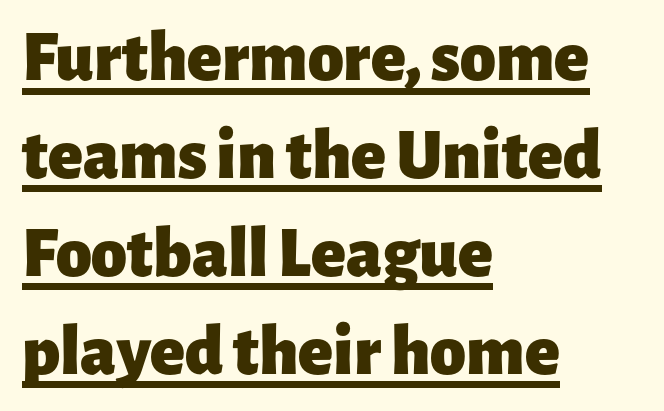
The passage is arranged the way most books set body copy — flush left. I'd describe the lettering as bold — thick and assertive. Between one letter and the next there's only the usual sliver of space. Unlike italic type, these characters show no tilt at all.
